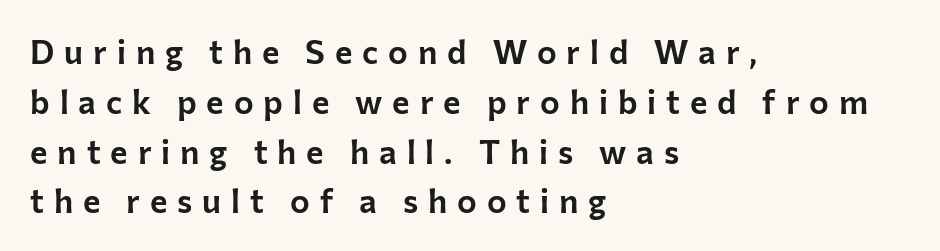
{"serif": "no", "italic": "no", "width": "normal", "stroke_contrast": "low", "x_height": "medium", "monospaced": "no", "underline": "no", "align": "left", "line_spacing": "normal", "line_spacing_ratio": 1.51, "letter_spacing": "wide", "letter_spacing_em": 0.3, "glyph_px": 33}
